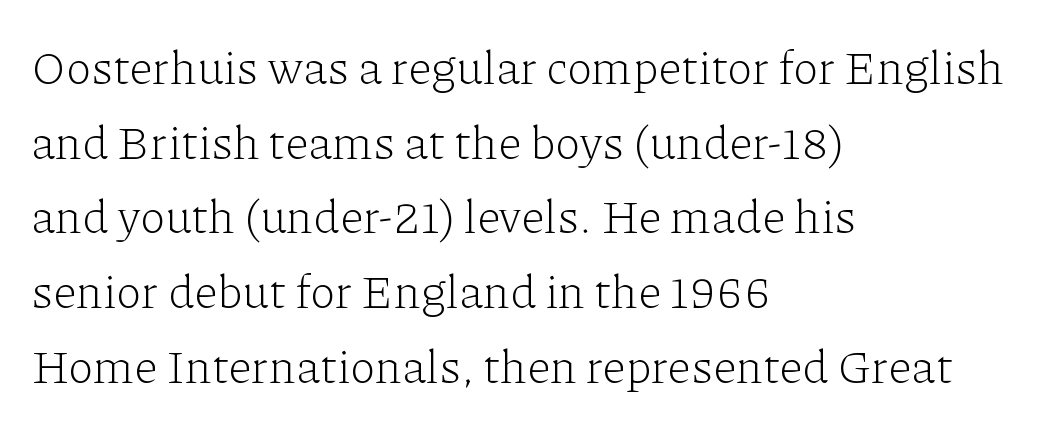
{"serif": "yes", "italic": "no", "bold": "no", "weight": "light", "width": "normal", "stroke_contrast": "low", "x_height": "medium", "monospaced": "no", "underline": "no", "align": "left", "line_spacing": "normal", "line_spacing_ratio": 1.59, "letter_spacing": "normal", "letter_spacing_em": 0.0, "glyph_px": 47}
